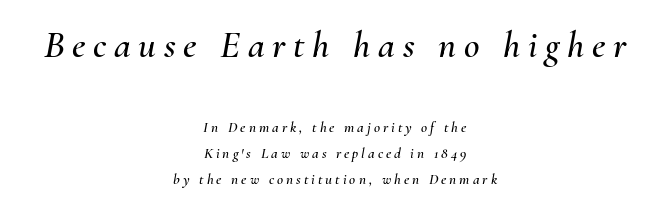
Q: Is the text italic (slanted)? A: Yes, it leans right by about 10 degrees.
Q: Is the text underlined? A: No.
Q: How is the paragraph aligned? A: Centered.
Q: Is the spacing between letters normal or unusually wide? A: Unusually wide.
Q: Which block of text is set in a larger size, the first (top) or the second (bottom)? A: The first (top) one.
Q: Width (condensed, normal, or wide)? A: Normal.
Q: Stroke contrast? A: Medium.
Q: x-height? A: Small.
Q: Monospaced? A: No.
